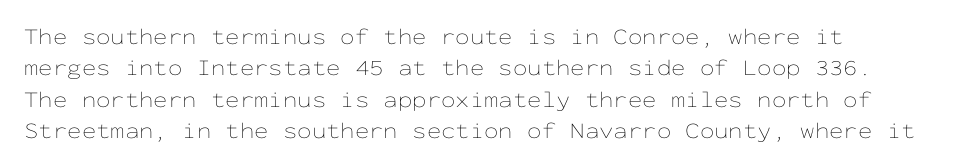
One glance says typical: line gaps are just what's usual. What stands out about the letter spacing? Nothing — it is the standard amount. This reads as an unemphasized weight, regular at the heaviest. The text block is weighted toward the left margin, trailing off unevenly rightward. Descender tails drop into unmarked territory. The specimen reads as upright at a glance.
